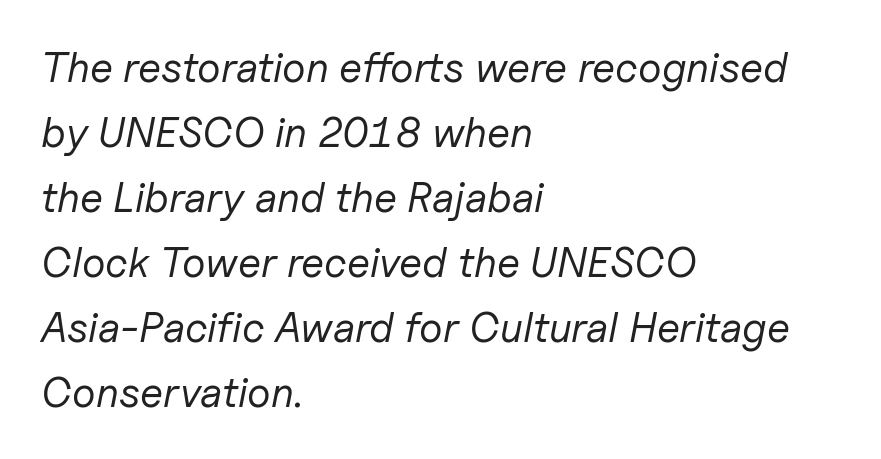
A typesetter would call this proportional, since set widths differ per character. Words appear dense and cohesive because spacing is normal. Tall strokes in this sample are angled rather than plumb. Check the space under the baseline: it is left empty. Line spacing here is normal.
